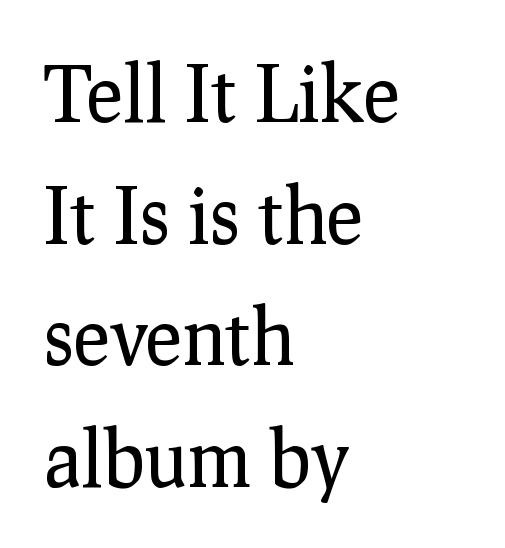
The image shows 77 px regular-weight serif type, upright; set left-aligned, normal line spacing (1.58x), normal letter spacing, not underlined; low stroke contrast and a medium x-height.
